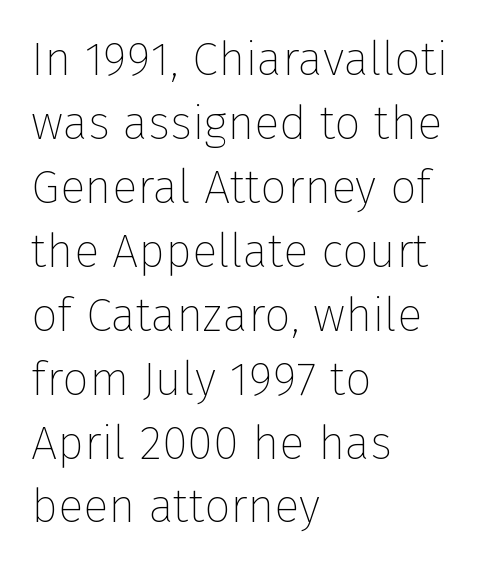
{"serif": "no", "italic": "no", "bold": "no", "weight": "thin", "width": "normal", "stroke_contrast": "low", "x_height": "medium", "monospaced": "no", "underline": "no", "align": "left", "line_spacing": "normal", "line_spacing_ratio": 1.36, "letter_spacing": "normal", "letter_spacing_em": 0.0, "glyph_px": 47}
